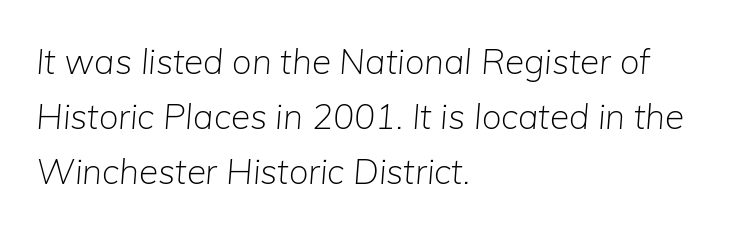
Compared with typical body copy, the letter spacing here is the same. Quick note: italic. The rendering anchors every line to the left-hand side. The space beneath each line is pristine and unruled. Proportional: the letters do not fall into vertical columns. Counters stay open thanks to moderate or lighter strokes.
